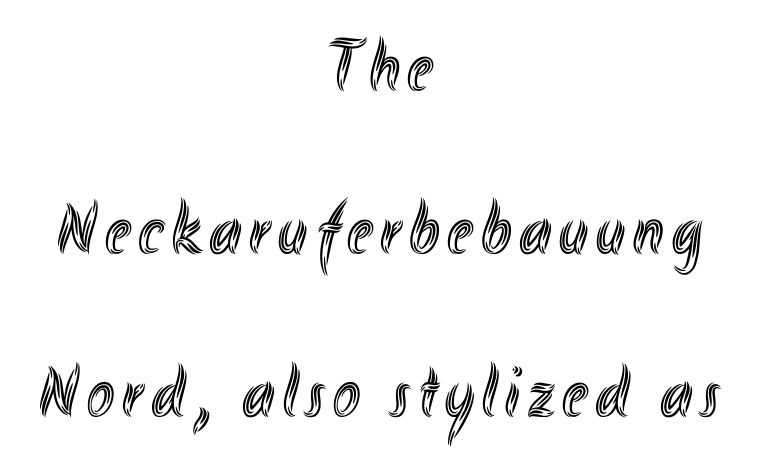
{"width": "condensed", "x_height": "small", "monospaced": "no", "underline": "no", "align": "center", "line_spacing": "loose", "line_spacing_ratio": 2.23, "glyph_px": 73}
